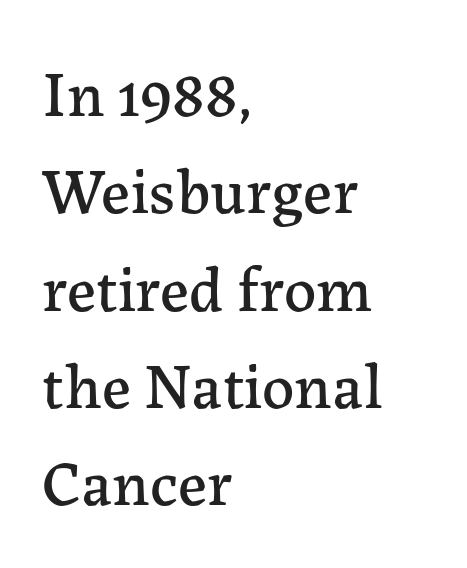
The image shows 64 px serif type, upright; set left-aligned, normal line spacing (1.52x), normal letter spacing, not underlined; low stroke contrast and a medium x-height.
